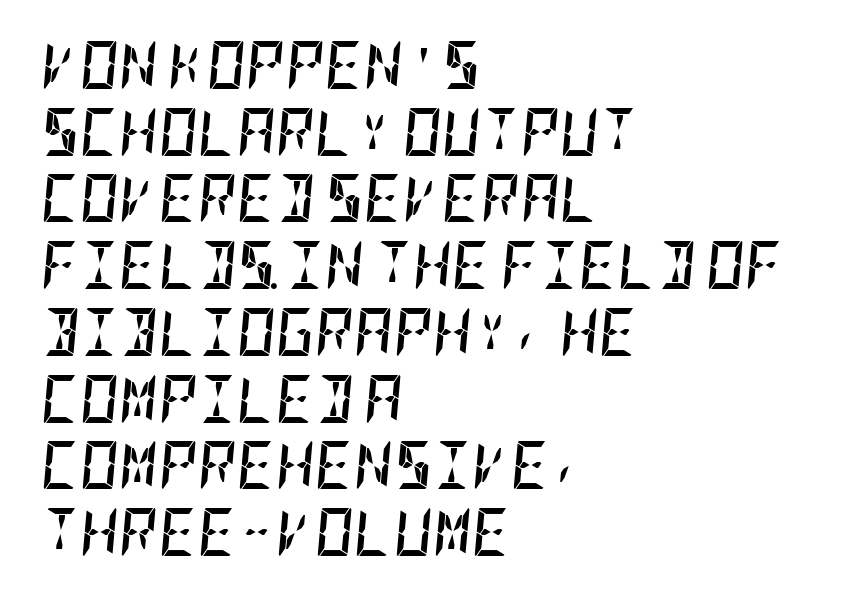
{"italic": "yes", "lean": "right", "slant_degrees": 5, "bold": "yes", "weight": "semibold", "width": "condensed", "stroke_contrast": "low", "x_height": "large", "underline": "no", "align": "left", "line_spacing": "normal", "line_spacing_ratio": 1.39, "letter_spacing": "normal", "letter_spacing_em": 0.0, "glyph_px": 48}
